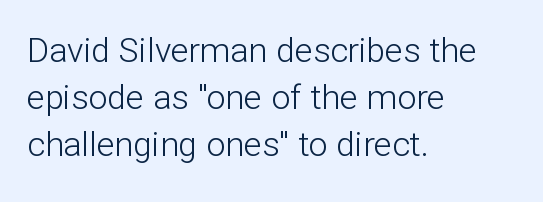
The image shows 34 px light sans-serif type, upright; set left-aligned, normal line spacing (1.38x), normal letter spacing, not underlined; low stroke contrast and a medium x-height.
